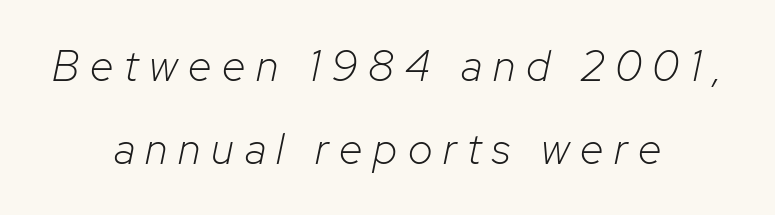
No word sits above an underline. Students, note that the glyphs here are deliberately spaced far apart. No heavy texture on the line: the type isn't bold. The lines are quadded center. Spacing verdict: proportional, widths tailored to each character. The whole block is typeset with a tilt.
